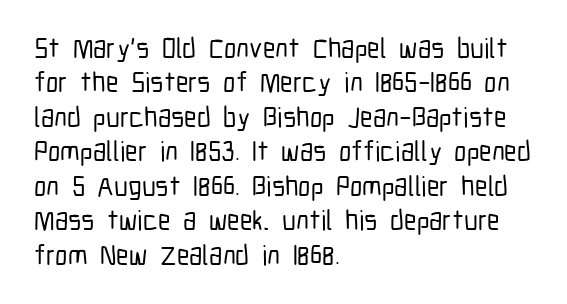
In terms of letterform style, serifs are entirely absent. These lines keep a tight, regular rhythm from letter to letter. Do the characters align in a grid? No, the font is proportional. Plain, unruled lines of type.
